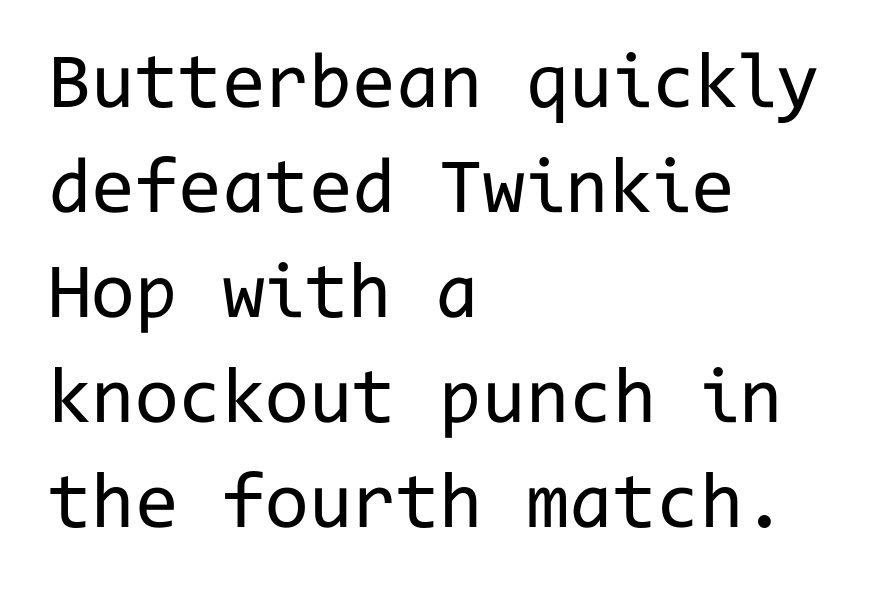
Successive baselines arrive at the customary interval. Every stem runs plumb, perpendicular to the baseline. No word sits above an underline. Fixed-width glyphs throughout — classic coding-font behaviour. The text was rendered using a sans face with plain stroke endings.
